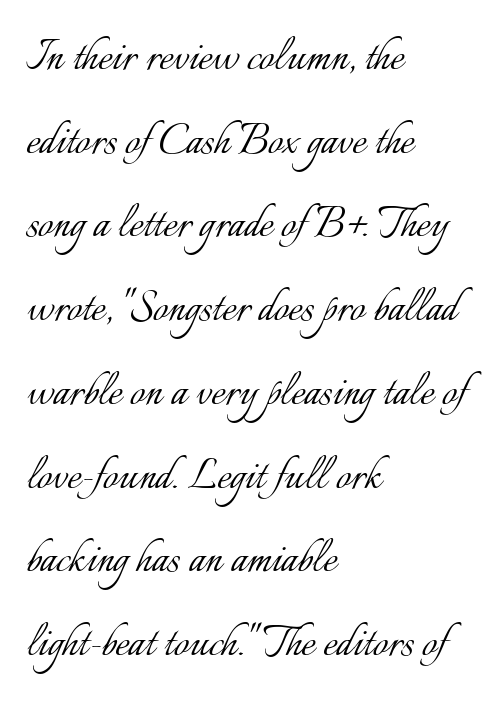
{"bold": "no", "weight": "light", "width": "normal", "stroke_contrast": "low", "x_height": "small", "monospaced": "no", "underline": "no", "align": "left", "line_spacing": "normal", "line_spacing_ratio": 1.58, "letter_spacing": "normal", "letter_spacing_em": 0.0, "glyph_px": 53}
